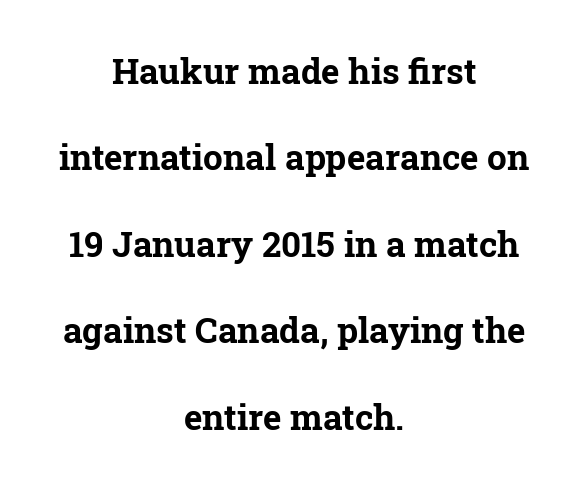
The block of text is sparse from top to bottom, with ample space between rows. The letters advance in unequal steps, a hallmark of proportional type. The characters display serif detailing at their extremities. Every character sits straight up, as roman type does. In terms of letterspacing, this is plain default setting.
